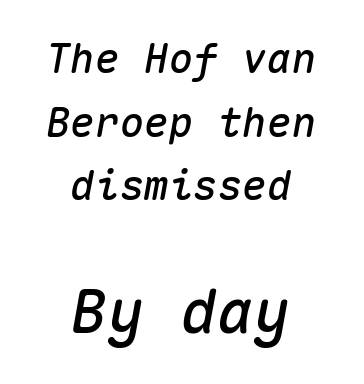
Q: Is the text italic (slanted)? A: Yes, it leans right by about 10 degrees.
Q: Is the text underlined? A: No.
Q: How is the paragraph aligned? A: Centered.
Q: Is the spacing between letters normal or unusually wide? A: Normal.
Q: Is the spacing between lines tight, normal or loose? A: Normal.
Q: Which block of text is set in a larger size, the first (top) or the second (bottom)? A: The second (bottom) one.
Q: Width (condensed, normal, or wide)? A: Normal.
Q: Stroke contrast? A: Medium.
Q: x-height? A: Medium.
Q: Monospaced? A: Yes.
